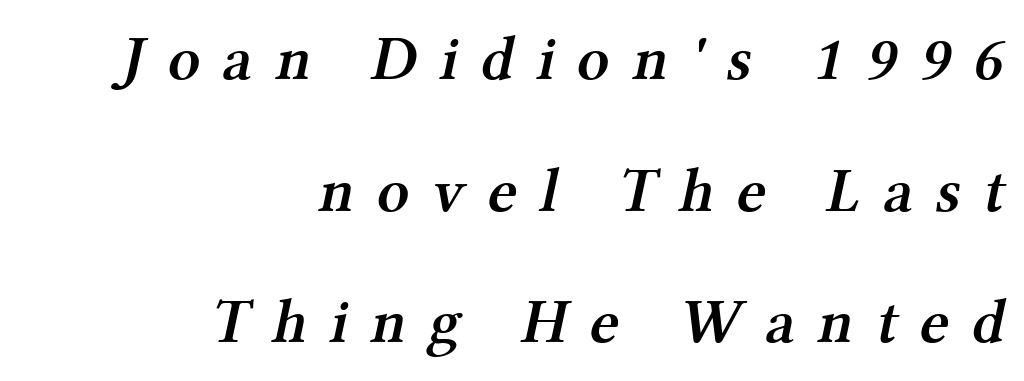
The image shows 63 px semibold serif type; set right-aligned, loose line spacing (2.09x), unusually wide letter spacing (+0.36 em), not underlined; medium stroke contrast and a medium x-height.
